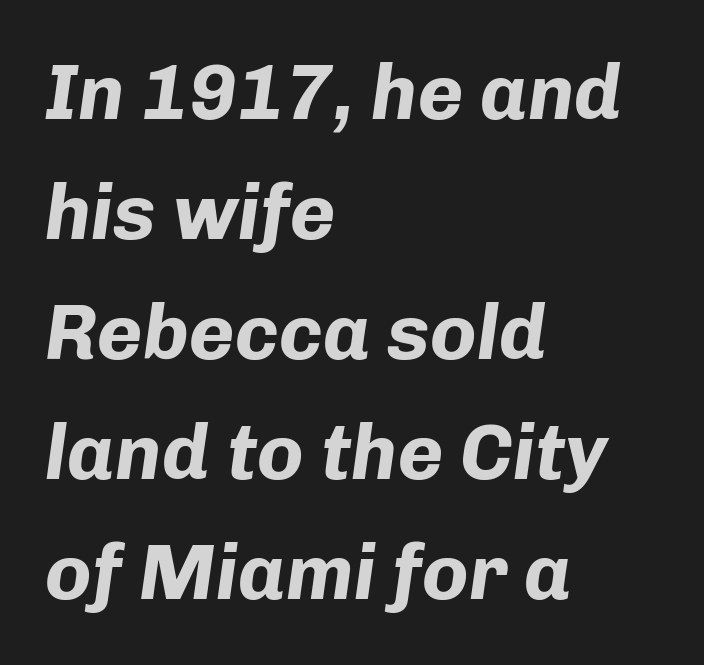
Q: Is the text bold? A: Yes.
Q: Is the text italic (slanted)? A: Yes, it leans right by about 8 degrees.
Q: Is the text underlined? A: No.
Q: How is the paragraph aligned? A: Left-aligned.
Q: Is the spacing between letters normal or unusually wide? A: Normal.
Q: Is the spacing between lines tight, normal or loose? A: Normal.
Q: Width (condensed, normal, or wide)? A: Normal.
Q: Stroke contrast? A: Low.
Q: x-height? A: Medium.
Q: Monospaced? A: No.
